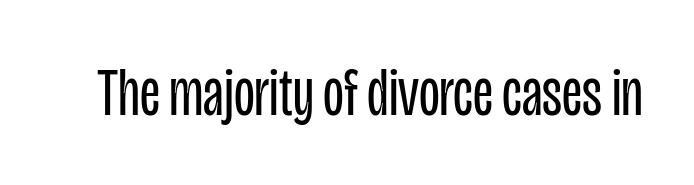
Q: Is the text bold? A: No.
Q: Is the text italic (slanted)? A: No, it is upright.
Q: Is the typeface a serif or a sans-serif typeface? A: Sans-serif.
Q: Is the text underlined? A: No.
Q: Is the spacing between letters normal or unusually wide? A: Normal.
Q: Width (condensed, normal, or wide)? A: Condensed.
Q: Stroke contrast? A: Low.
Q: x-height? A: Large.
Q: Monospaced? A: No.
